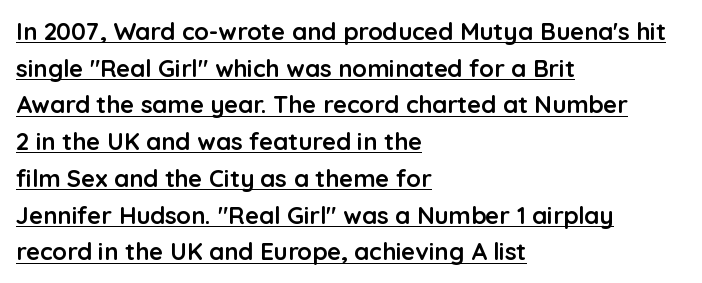
Every character sits straight up, as roman type does. Each line of the rendering has a horizontal stroke beneath the glyphs. Students, note that the glyphs here touch the page at normal intervals. Normally led — the rows are evenly, conventionally spaced. Reading down the block, your eye returns to a fixed left position each line.
